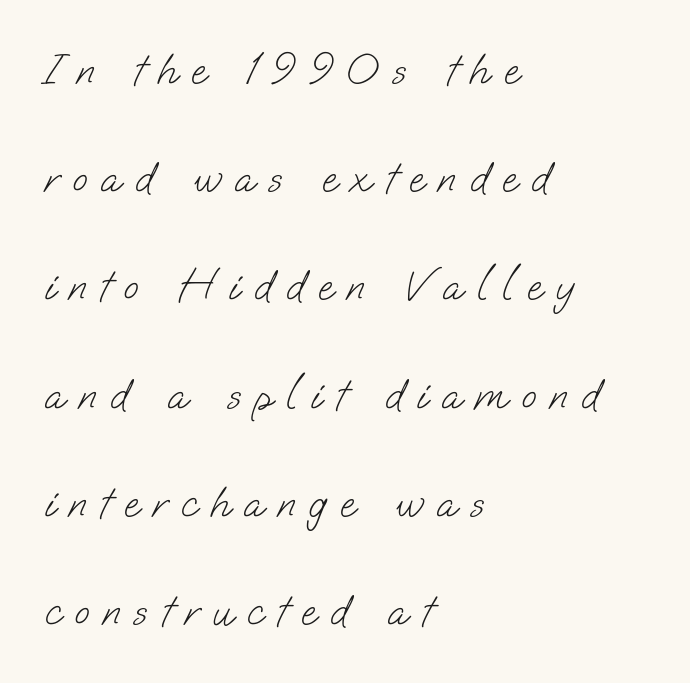
{"serif": "no", "bold": "no", "weight": "light", "width": "normal", "stroke_contrast": "low", "x_height": "small", "monospaced": "no", "underline": "no", "align": "left", "line_spacing": "loose", "line_spacing_ratio": 2.46, "letter_spacing": "wide", "letter_spacing_em": 0.31, "glyph_px": 44}
